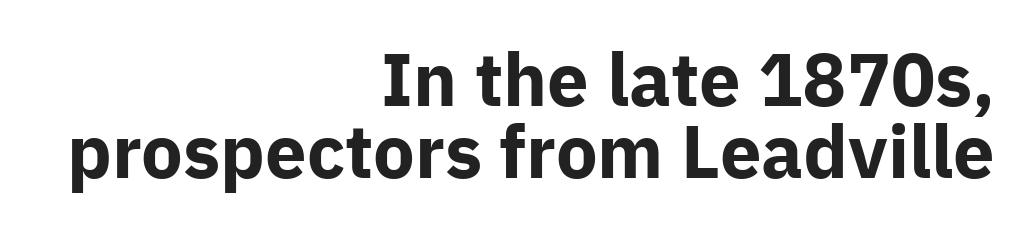
Where is the straight margin? On the right. The passage shown is typed in a proportional face where columns would drift. The face used here is rendered with its standard letterfit. The sample has been set heavy, in full bold. Is there much room between lines? No — they nearly touch.
